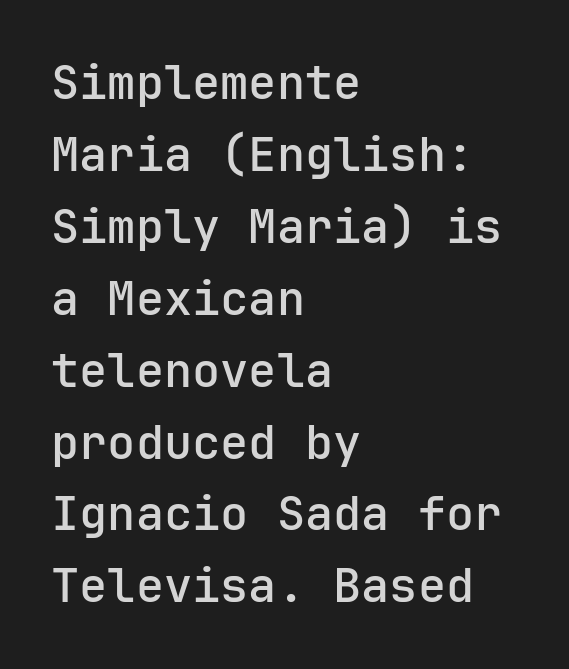
The image shows 47 px sans-serif type, upright, monospaced; set left-aligned, normal line spacing (1.53x), normal letter spacing, not underlined; low stroke contrast and a medium x-height.
